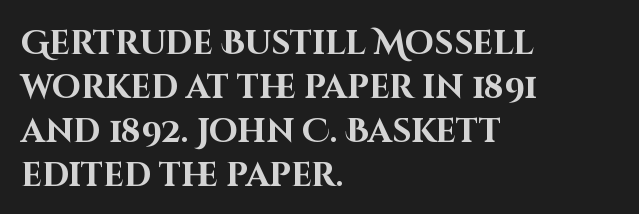
{"serif": "no", "italic": "no", "bold": "yes", "weight": "bold", "width": "normal", "stroke_contrast": "high", "x_height": "large", "monospaced": "no", "underline": "no", "align": "left", "line_spacing": "normal", "line_spacing_ratio": 1.33, "letter_spacing": "normal", "letter_spacing_em": 0.0, "glyph_px": 33}
